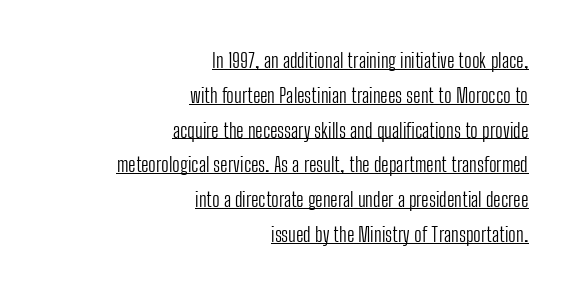
{"italic": "no", "bold": "no", "underline": "yes", "align": "right", "line_spacing_ratio": 1.74, "letter_spacing": "normal", "letter_spacing_em": 0.0, "glyph_px": 20}
